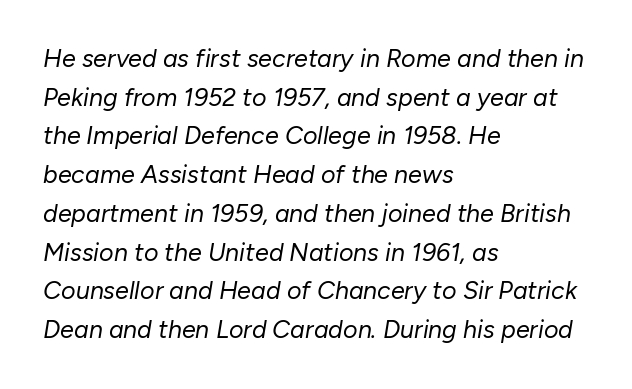
Is the block centered? No — it sits flush against the left margin. The passage shown is not underscored anywhere. When letters slant like this, we call the style italic. Characters follow at the spacing the type designer built in.
